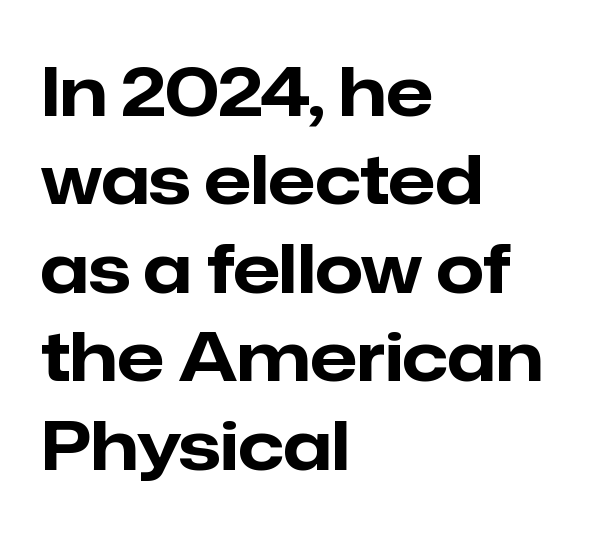
The image shows 68 px bold sans-serif type, upright; set left-aligned, normal line spacing (1.3x), normal letter spacing, not underlined; low stroke contrast and a medium x-height.
